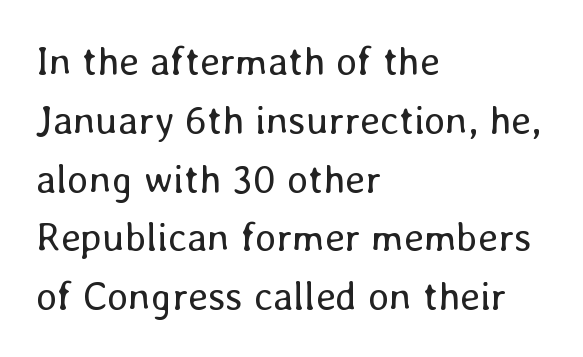
The image shows 40 px regular-weight type, upright; set left-aligned, normal line spacing (1.47x), normal letter spacing, not underlined; low stroke contrast and a medium x-height.
